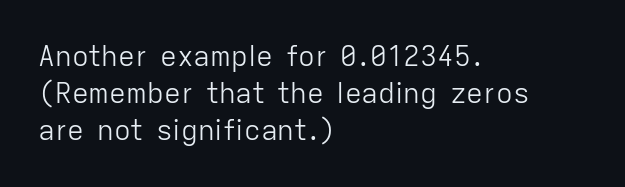
Q: Is the text bold? A: No.
Q: Is the text italic (slanted)? A: No, it is upright.
Q: Is the typeface a serif or a sans-serif typeface? A: Sans-serif.
Q: Is the text underlined? A: No.
Q: How is the paragraph aligned? A: Left-aligned.
Q: Is the spacing between letters normal or unusually wide? A: Normal.
Q: Is the spacing between lines tight, normal or loose? A: Normal.
Q: Width (condensed, normal, or wide)? A: Normal.
Q: Stroke contrast? A: Low.
Q: x-height? A: Medium.
Q: Monospaced? A: No.
